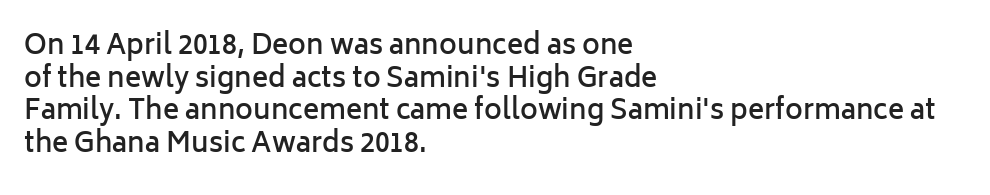
The rendering uses a semibold face; strokes are thickened but not to full bold. Inter-character spacing is left at the font's built-in metrics. Quick note: not italic, upright. Which margin do the lines hug? The left one — the right edge is uneven.
